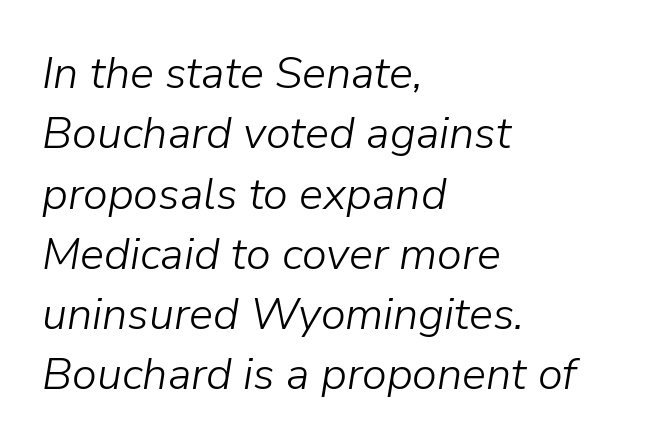
The text block is weighted toward the left margin, trailing off unevenly rightward. The weight would be labelled regular, book, light, or lighter still. Each row of text sits above clean, open space. The face used here is proportionally spaced, like ordinary book or web type. Quick note: interline space is typical. Nobody touched the tracking dial on this one.
